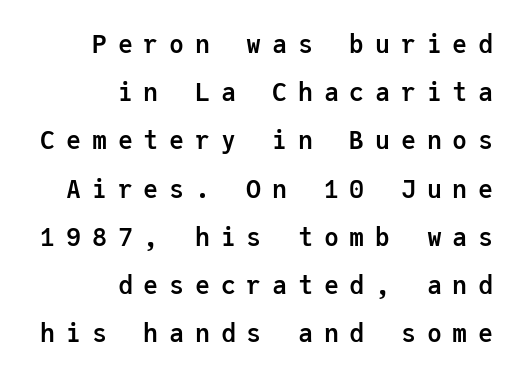
The image shows 25 px bold type, upright; set right-aligned, loose line spacing (1.93x), unusually wide letter spacing (+0.43 em), not underlined.
